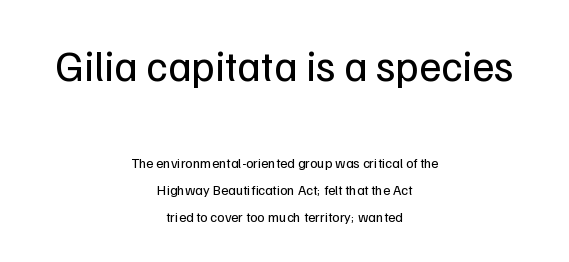
{"serif": "no", "italic": "no", "bold": "no", "weight": "regular", "width": "normal", "stroke_contrast": "low", "x_height": "medium", "monospaced": "no", "underline": "no", "align": "center", "line_spacing": "loose", "line_spacing_ratio": 1.92, "letter_spacing": "normal", "letter_spacing_em": 0.0, "larger_block": "first", "size_ratio": 3.07, "glyph_px": 43}
